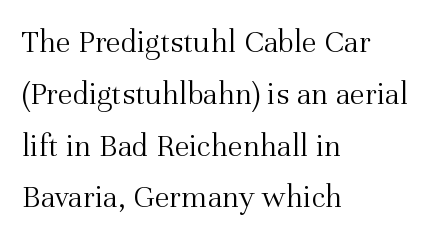
A student would call this left alignment; a typographer would say flush left, rag right. The glyphs in this specimen are seriffed. You could not count columns in this text — the font is proportionally spaced. Quick note: not italic, upright.
